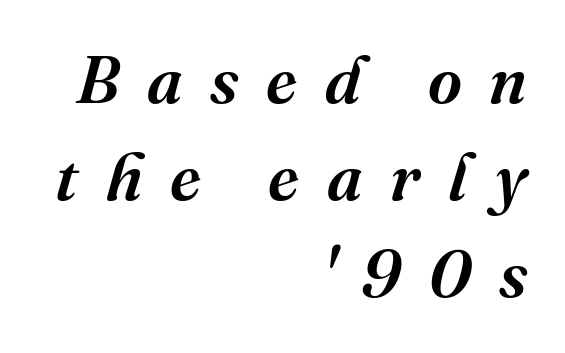
{"serif": "yes", "italic": "yes", "lean": "right", "slant_degrees": 16, "width": "normal", "stroke_contrast": "medium", "x_height": "medium", "monospaced": "no", "underline": "no", "align": "right", "line_spacing": "normal", "line_spacing_ratio": 1.47, "letter_spacing": "wide", "letter_spacing_em": 0.42, "glyph_px": 66}
